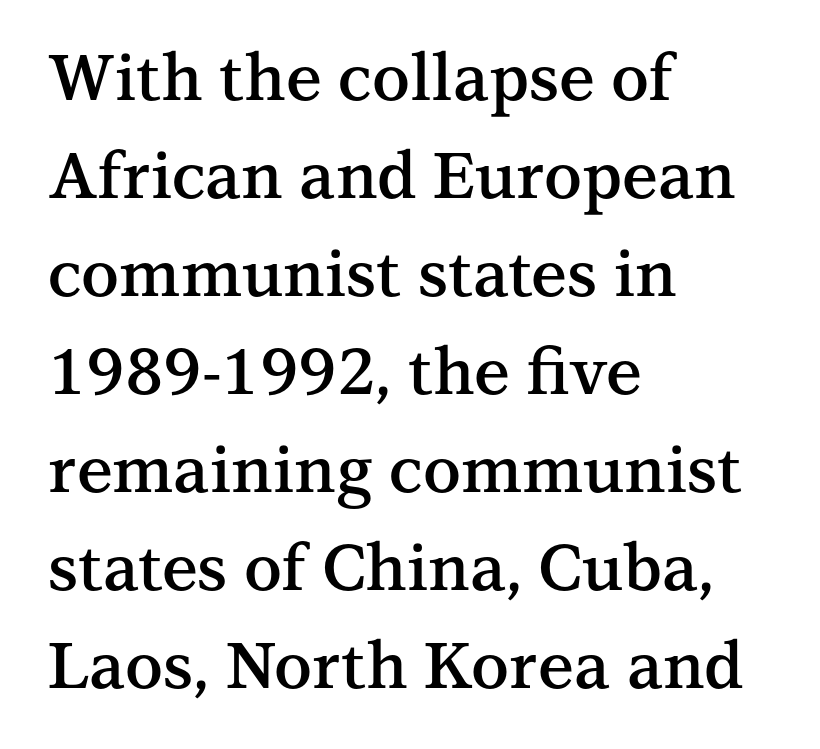
The image shows 64 px semibold serif type, upright; set left-aligned, normal line spacing (1.53x), normal letter spacing, not underlined; medium stroke contrast and a medium x-height.
